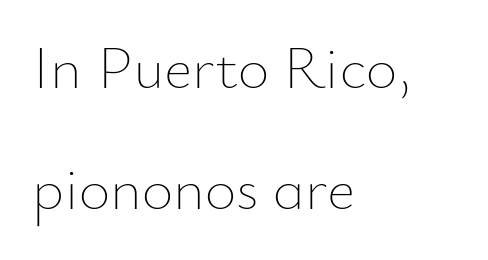
Varying glyph widths throughout — classic text-font behaviour. Nothing unusual about the tracking: characters are spaced as the font intends. The area under the type is left untouched. Stroke thickness stays within the range of a standard reading face or lighter. A roman cut, with each character standing at attention.
